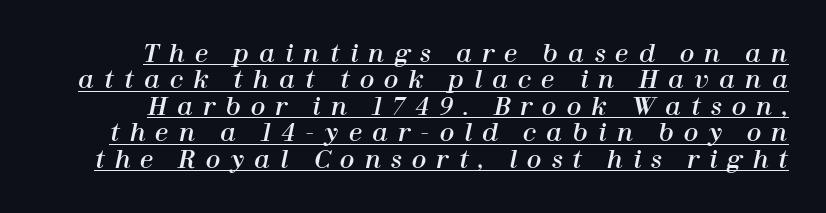
This sample carries an underscore along the baseline area. Leading: reduced. Here the glyphs are tracked loosely, breaking word shapes into spaced letters. Posture: slanted.
